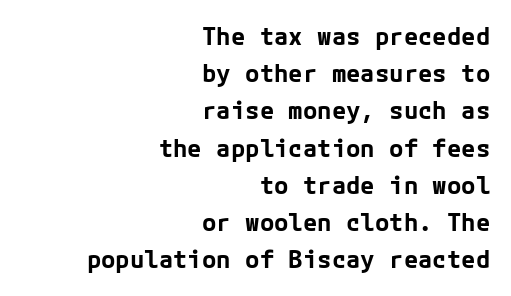
{"italic": "no", "bold": "yes", "underline": "no", "align": "right", "line_spacing": "normal", "line_spacing_ratio": 1.55, "letter_spacing": "normal", "letter_spacing_em": 0.0, "glyph_px": 24}
